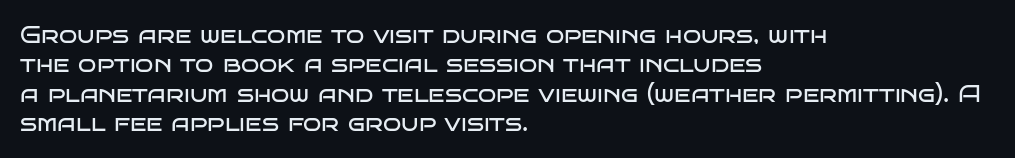
Q: Is the text bold? A: No.
Q: Is the text italic (slanted)? A: No, it is upright.
Q: Is the text underlined? A: No.
Q: How is the paragraph aligned? A: Left-aligned.
Q: Is the spacing between letters normal or unusually wide? A: Normal.
